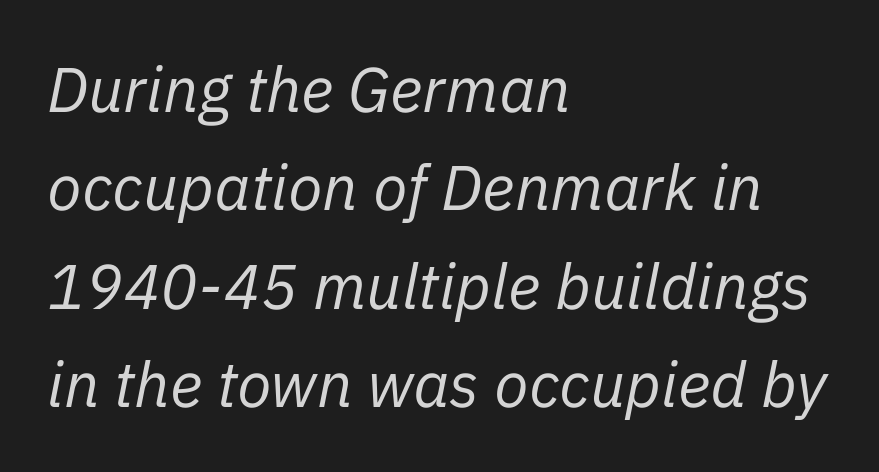
{"italic": "yes", "lean": "right", "slant_degrees": 11, "bold": "no", "weight": "regular", "width": "normal", "stroke_contrast": "low", "x_height": "medium", "monospaced": "no", "underline": "no", "align": "left", "line_spacing": "normal", "line_spacing_ratio": 1.56, "letter_spacing": "normal", "letter_spacing_em": 0.0, "glyph_px": 63}
